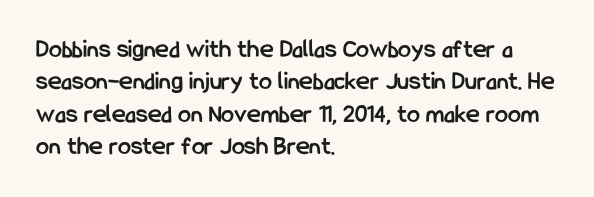
Interline gaps are of average width in this sample. Words float on clear page, feet unadorned. Weight check: bold — yes, fully. These lines were composed using upright roman letters.
